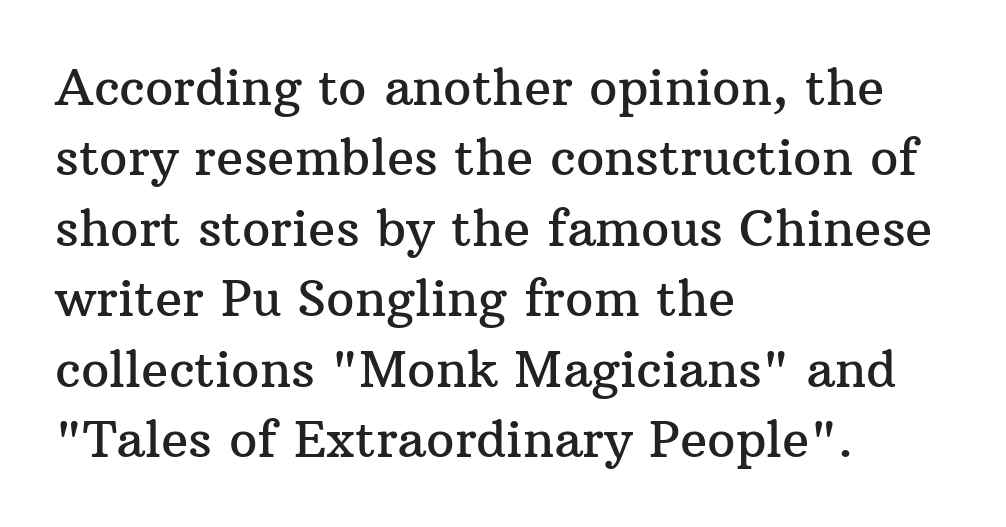
This sample is left-justified, so line endings fall wherever the words run out. Underlining? Definitely not there. Varying glyph widths throughout — classic text-font behaviour. In terms of leading, this rendering sits right in the middle.
